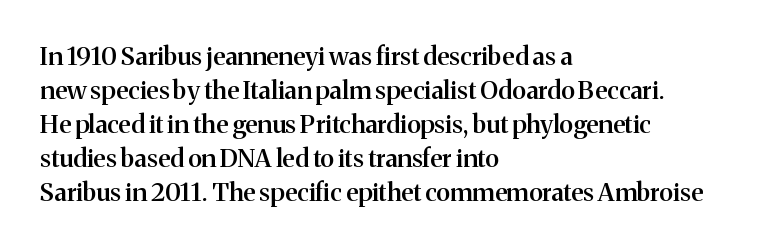
Q: Is the text bold? A: Semi-bold.
Q: Is the text italic (slanted)? A: No, it is upright.
Q: Is the text underlined? A: No.
Q: How is the paragraph aligned? A: Left-aligned.
Q: Is the spacing between letters normal or unusually wide? A: Normal.
Q: Is the spacing between lines tight, normal or loose? A: Normal.
